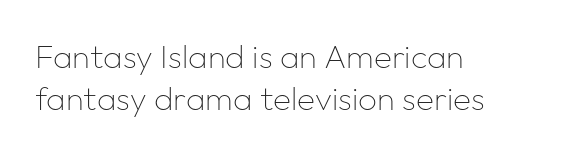
{"serif": "no", "italic": "no", "bold": "no", "weight": "thin", "width": "normal", "stroke_contrast": "low", "x_height": "medium", "monospaced": "no", "underline": "no", "align": "left", "line_spacing": "normal", "line_spacing_ratio": 1.26, "letter_spacing": "normal", "letter_spacing_em": 0.0, "glyph_px": 33}
